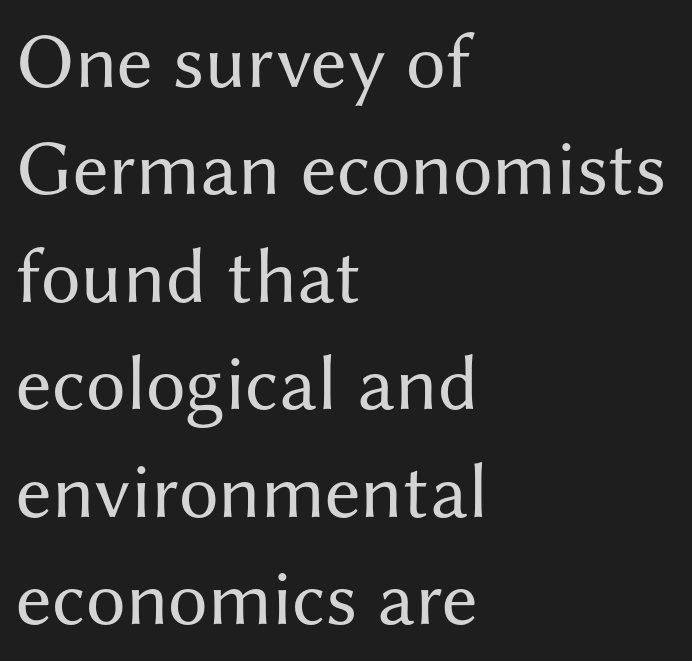
Q: Is the text bold? A: No.
Q: Is the text italic (slanted)? A: No, it is upright.
Q: Is the typeface a serif or a sans-serif typeface? A: Sans-serif.
Q: Is the text underlined? A: No.
Q: How is the paragraph aligned? A: Left-aligned.
Q: Is the spacing between letters normal or unusually wide? A: Normal.
Q: Is the spacing between lines tight, normal or loose? A: Normal.
Q: Width (condensed, normal, or wide)? A: Normal.
Q: Stroke contrast? A: Medium.
Q: x-height? A: Medium.
Q: Monospaced? A: No.
